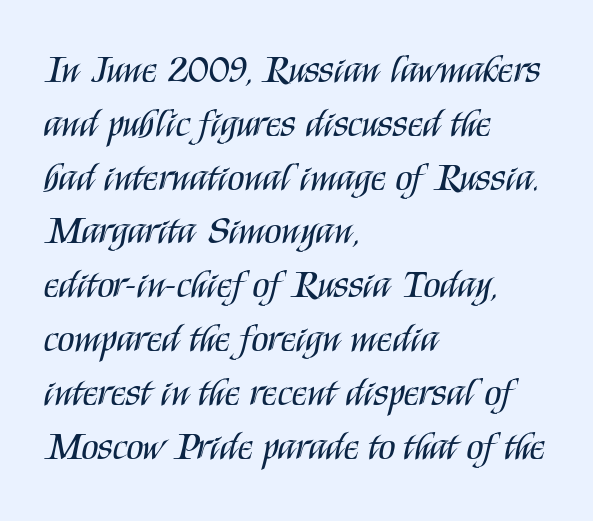
The image shows 39 px regular-weight, condensed sans-serif type; set left-aligned, normal line spacing (1.38x), normal letter spacing, not underlined; medium stroke contrast and a large x-height.
